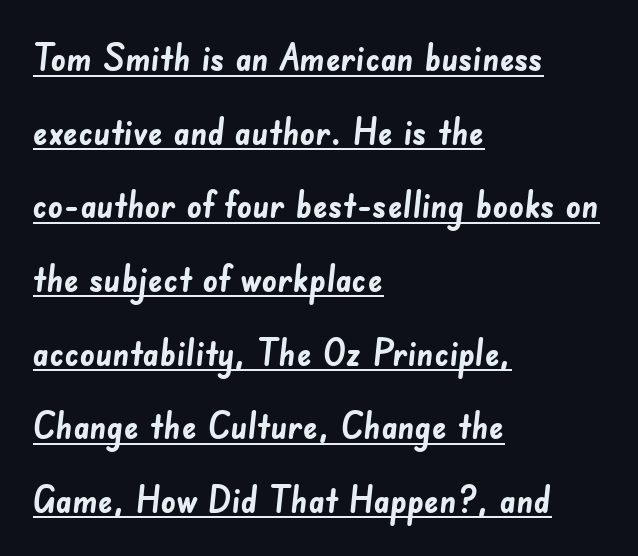
{"serif": "no", "bold": "yes", "weight": "semibold", "width": "normal", "stroke_contrast": "low", "x_height": "small", "monospaced": "no", "underline": "yes", "align": "left", "line_spacing": "loose", "line_spacing_ratio": 1.99, "letter_spacing": "normal", "letter_spacing_em": 0.0, "glyph_px": 37}
